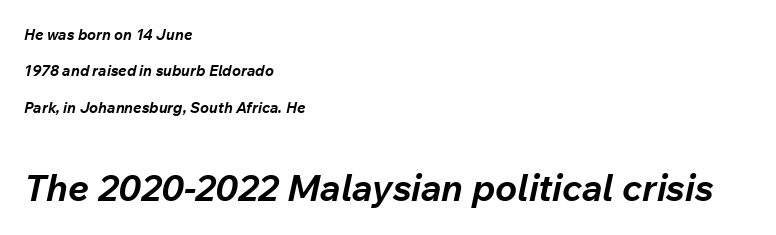
Q: Is the text bold? A: Yes.
Q: Is the text italic (slanted)? A: Yes, it leans right by about 12 degrees.
Q: Is the text underlined? A: No.
Q: How is the paragraph aligned? A: Left-aligned.
Q: Is the spacing between letters normal or unusually wide? A: Normal.
Q: Is the spacing between lines tight, normal or loose? A: Loose.
Q: Which block of text is set in a larger size, the first (top) or the second (bottom)? A: The second (bottom) one.
Q: Width (condensed, normal, or wide)? A: Normal.
Q: Stroke contrast? A: Low.
Q: x-height? A: Medium.
Q: Monospaced? A: No.
